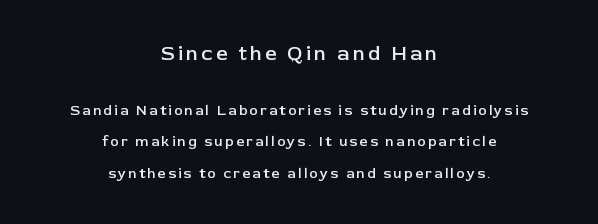
Q: Is the text bold? A: Semi-bold.
Q: Is the text italic (slanted)? A: No, it is upright.
Q: Is the text underlined? A: No.
Q: How is the paragraph aligned? A: Centered.
Q: Is the spacing between lines tight, normal or loose? A: Loose.
Q: Which block of text is set in a larger size, the first (top) or the second (bottom)? A: The first (top) one.
